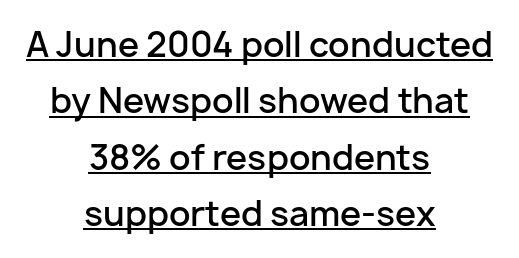
{"serif": "no", "italic": "no", "bold": "semi", "weight": "semibold", "width": "normal", "stroke_contrast": "low", "x_height": "medium", "monospaced": "no", "underline": "yes", "align": "center", "line_spacing": "normal", "line_spacing_ratio": 1.66, "letter_spacing": "normal", "letter_spacing_em": 0.0, "glyph_px": 34}
